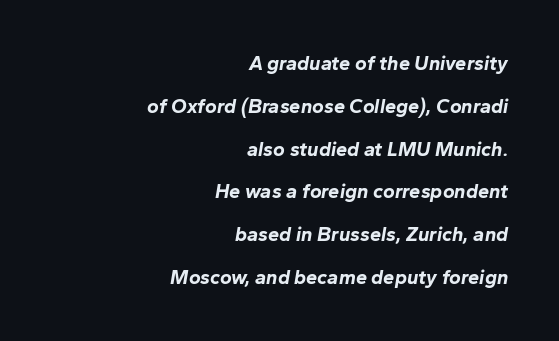
The image shows 20 px bold type, italic (leaning right); set right-aligned, loose line spacing (2.14x), normal letter spacing, not underlined.
